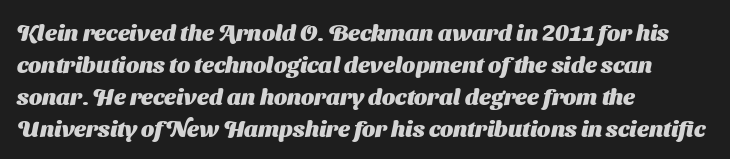
{"bold": "yes", "underline": "no", "align": "left", "line_spacing": "normal", "line_spacing_ratio": 1.39, "letter_spacing": "normal", "letter_spacing_em": 0.0, "glyph_px": 23}
